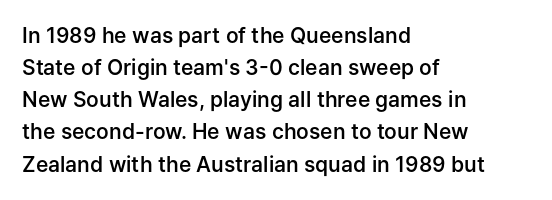
Regular leading. This sample is left-justified, so line endings fall wherever the words run out. Honestly, the letter spacing is just normal — you wouldn't notice it. The glyphs are unaccompanied by any horizontal stroke below them. Every letter is mildly thick-stroked: semibold rather than bold.
